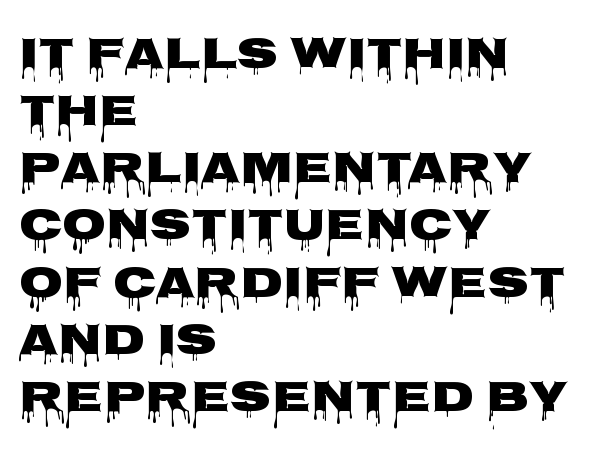
The area under the type is left untouched. Characters remain perfectly vertical along every line. Nothing sits at the stroke ends, so this counts as sans-serif. The passage shown is typed in a proportional face where columns would drift. Observe the ordinary spacing: letters are neighbours, not strangers. Set as a true bold cut, around the 700 mark.
